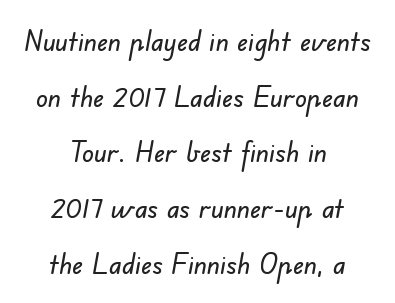
Glance below the letters and you will spot only blank space. Here the designer chose a conventional face with non-uniform glyph widths. Note: no serifs on the glyphs. A great deal of white space separates one row of letters from the next. The rendering positions every line midway between the sides.
